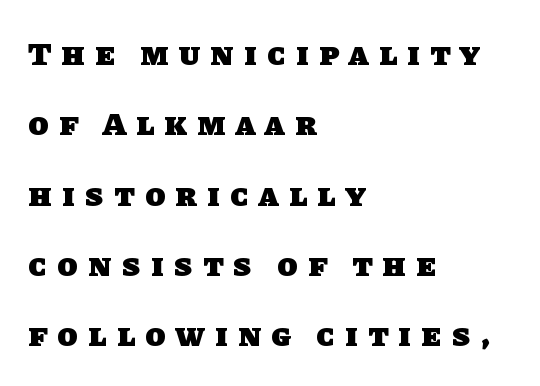
Q: Is the text bold? A: Yes.
Q: Is the typeface a serif or a sans-serif typeface? A: Sans-serif.
Q: Is the text underlined? A: No.
Q: How is the paragraph aligned? A: Left-aligned.
Q: Is the spacing between letters normal or unusually wide? A: Unusually wide.
Q: Is the spacing between lines tight, normal or loose? A: Loose.
Q: Width (condensed, normal, or wide)? A: Normal.
Q: Stroke contrast? A: Low.
Q: x-height? A: Large.
Q: Monospaced? A: No.
